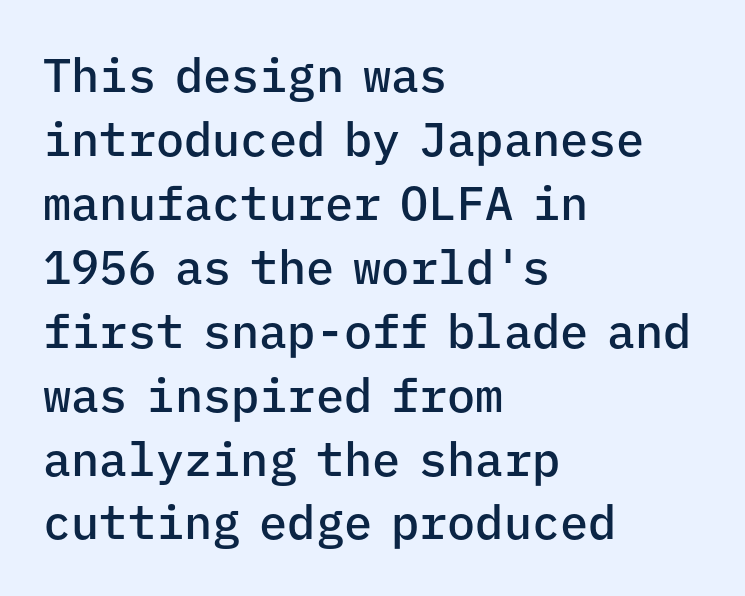
Q: Is the text bold? A: Semi-bold.
Q: Is the text italic (slanted)? A: No, it is upright.
Q: Is the typeface a serif or a sans-serif typeface? A: Sans-serif.
Q: Is the text underlined? A: No.
Q: How is the paragraph aligned? A: Left-aligned.
Q: Is the spacing between letters normal or unusually wide? A: Normal.
Q: Is the spacing between lines tight, normal or loose? A: Normal.
Q: Width (condensed, normal, or wide)? A: Normal.
Q: Stroke contrast? A: Low.
Q: x-height? A: Medium.
Q: Monospaced? A: Yes.
